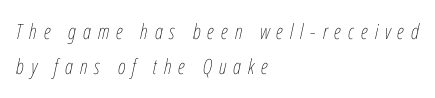
The image shows 21 px text type, italic (leaning right); set left-aligned, normal line spacing (1.69x), unusually wide letter spacing (+0.33 em), not underlined.
